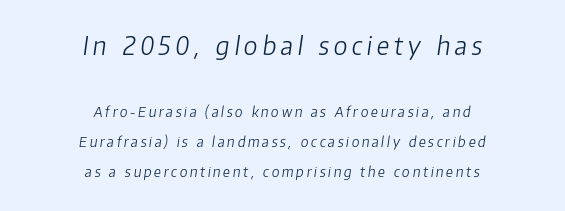
Q: Is the text bold? A: No.
Q: Is the text italic (slanted)? A: Yes, it leans right by about 8 degrees.
Q: Is the text underlined? A: No.
Q: How is the paragraph aligned? A: Centered.
Q: Is the spacing between lines tight, normal or loose? A: Loose.
Q: Which block of text is set in a larger size, the first (top) or the second (bottom)? A: The first (top) one.
